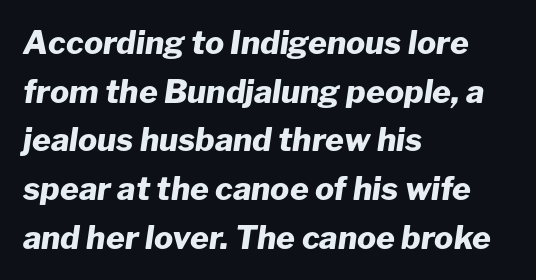
A typesetter would mark this as italic. The string is rendered with underlining switched off. The lines are quadded left. Strokes here are thick enough to call this a true bold.
